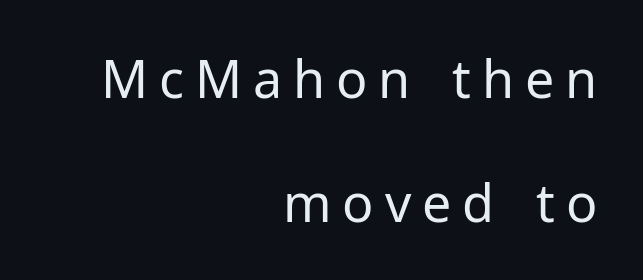
The lettering stays uniformly vertical, giving the passage a roman look. The string is rendered with underlining switched off. Each new line begins a long way beneath the previous one. Think of a printed novel: that variable character pitch is what you see here. The rendering inserts visible extra space after every character.
